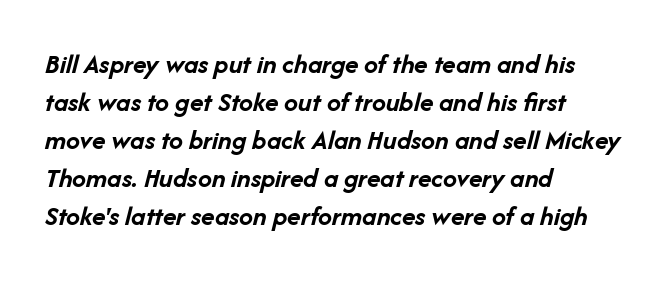
{"italic": "yes", "lean": "right", "slant_degrees": 14, "bold": "yes", "weight": "semibold", "width": "normal", "stroke_contrast": "low", "x_height": "medium", "monospaced": "no", "underline": "no", "align": "left", "line_spacing": "normal", "line_spacing_ratio": 1.36, "letter_spacing": "normal", "letter_spacing_em": 0.0, "glyph_px": 28}
